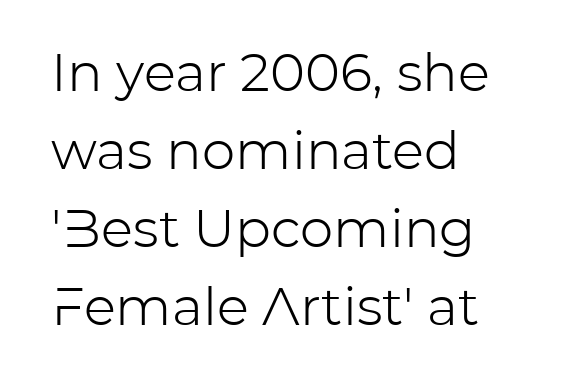
Note the varied advance widths — an 'i' is clearly narrower than an 'm'. The weight would be labelled regular, book, light, or lighter still. Horizontal alignment here is leftward, the default for most running prose. Underlining? Definitely not there. Compared with typical body copy, the letter spacing here is the same. The lettering stays uniformly vertical, giving the passage a roman look.
